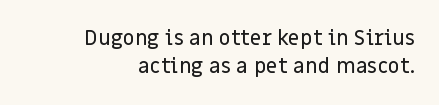
{"italic": "no", "underline": "no", "align": "right", "line_spacing": "normal", "line_spacing_ratio": 1.32, "letter_spacing": "normal", "letter_spacing_em": 0.0, "glyph_px": 21}
